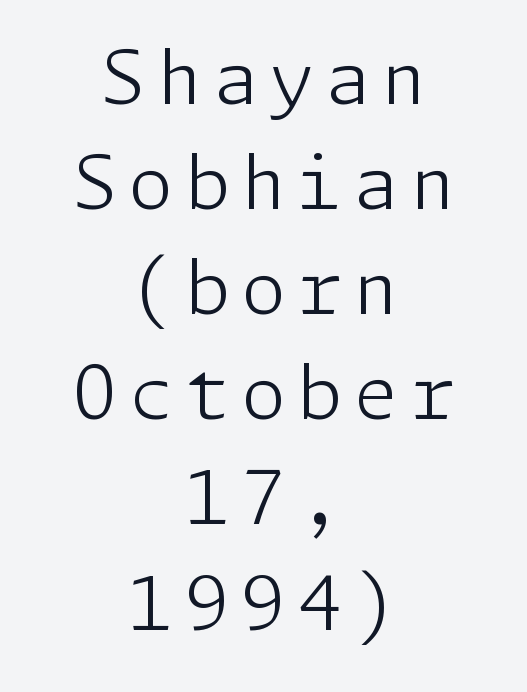
Q: Is the text bold? A: No.
Q: Is the text italic (slanted)? A: No, it is upright.
Q: Is the typeface a serif or a sans-serif typeface? A: Sans-serif.
Q: Is the text underlined? A: No.
Q: How is the paragraph aligned? A: Centered.
Q: Is the spacing between lines tight, normal or loose? A: Normal.
Q: Width (condensed, normal, or wide)? A: Normal.
Q: Stroke contrast? A: Low.
Q: x-height? A: Medium.
